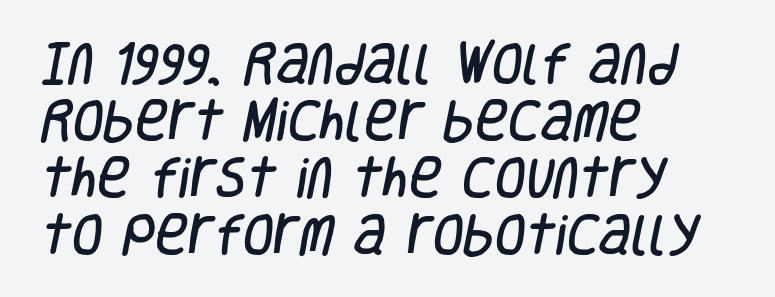
The image shows 45 px condensed sans-serif type; set left-aligned, normal line spacing (1.27x), normal letter spacing, not underlined; low stroke contrast and a large x-height.
